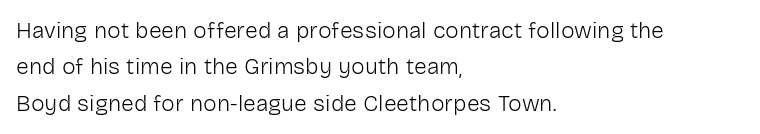
Q: Is the text bold? A: No.
Q: Is the text italic (slanted)? A: No, it is upright.
Q: Is the text underlined? A: No.
Q: How is the paragraph aligned? A: Left-aligned.
Q: Is the spacing between letters normal or unusually wide? A: Normal.
Q: Is the spacing between lines tight, normal or loose? A: Normal.
